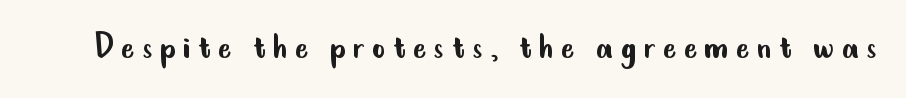
The image shows 40 px regular-weight, condensed sans-serif type, upright; set not underlined; low stroke contrast and a small x-height.
